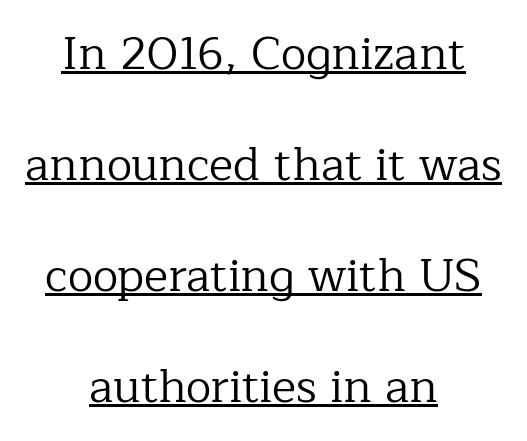
This block would shrink considerably if given ordinary leading; it's expanded now. Letterform terminals end in serifs throughout the passage. The typeface has the unassuming heft of standard copy or less. Characters remain perfectly vertical along every line. Underlining? Definitely there. Layout note: lines centered.
